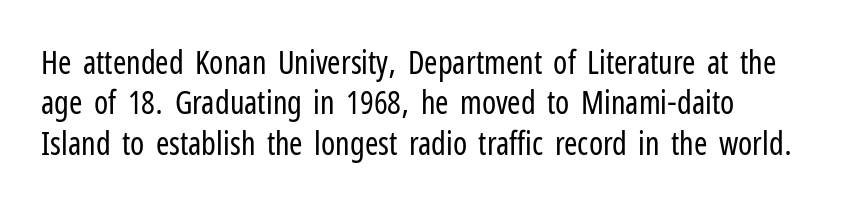
The image shows 32 px regular-weight, condensed sans-serif type, upright; set normal line spacing (1.26x), normal letter spacing, not underlined; low stroke contrast and a medium x-height.
